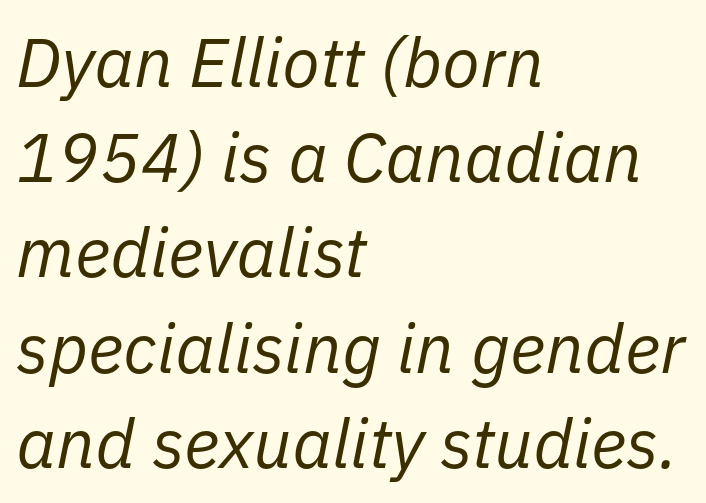
Q: Is the text bold? A: No.
Q: Is the text italic (slanted)? A: Yes, it leans right by about 11 degrees.
Q: Is the text underlined? A: No.
Q: How is the paragraph aligned? A: Left-aligned.
Q: Is the spacing between letters normal or unusually wide? A: Normal.
Q: Is the spacing between lines tight, normal or loose? A: Normal.
Q: Width (condensed, normal, or wide)? A: Normal.
Q: Stroke contrast? A: Low.
Q: x-height? A: Medium.
Q: Monospaced? A: No.
